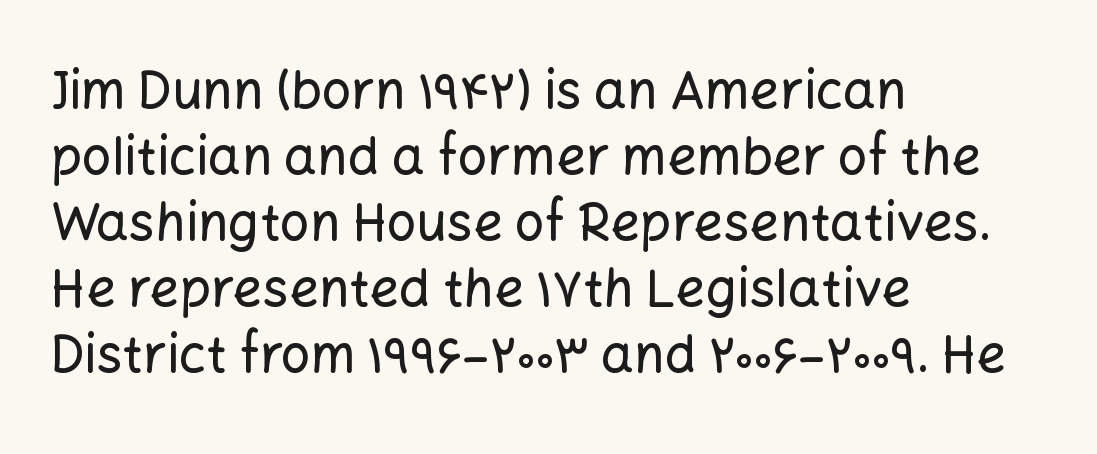
{"serif": "no", "italic": "no", "width": "normal", "stroke_contrast": "low", "x_height": "medium", "monospaced": "no", "underline": "no", "align": "left", "line_spacing": "normal", "line_spacing_ratio": 1.27, "letter_spacing": "normal", "letter_spacing_em": 0.0, "glyph_px": 52}
